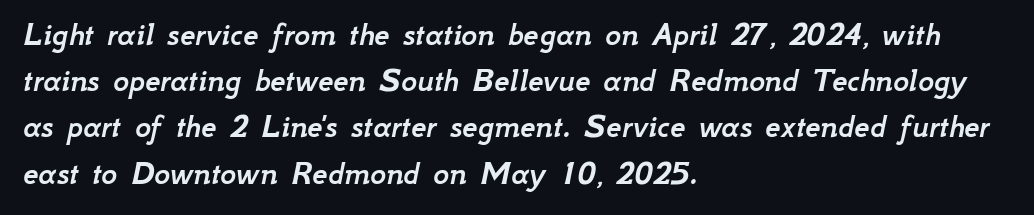
The image shows 34 px text type, italic (leaning right); set left-aligned, normal line spacing (1.36x), normal letter spacing, not underlined; low stroke contrast and a small x-height.
